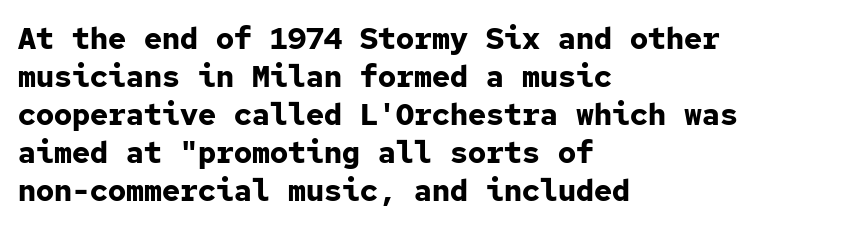
The type sits square on the baseline with zero lean. Notice how thick the strokes are: this is what a full bold looks like. Look at the tracking — it's just the regular setting, nothing added. All the whitespace from short lines collects on the right. Summary of vertical rhythm: regular, with standard interline spacing. Check where the strokes stop: nothing finishes them off — pure sans.
